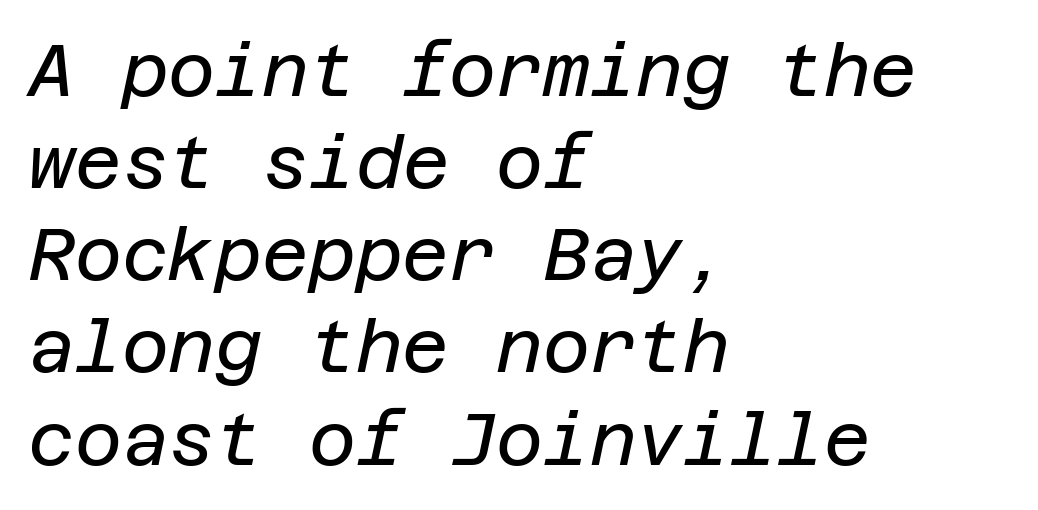
These glyphs show unthickened strokes, regular width or finer. You can tell it's italic because the verticals aren't actually vertical. These lines keep a tight, regular rhythm from letter to letter. Decoration check: the copy has no underline. How would I describe the line gaps? Plain and ordinary. Caption: multi-line text, flush left, ragged right.
